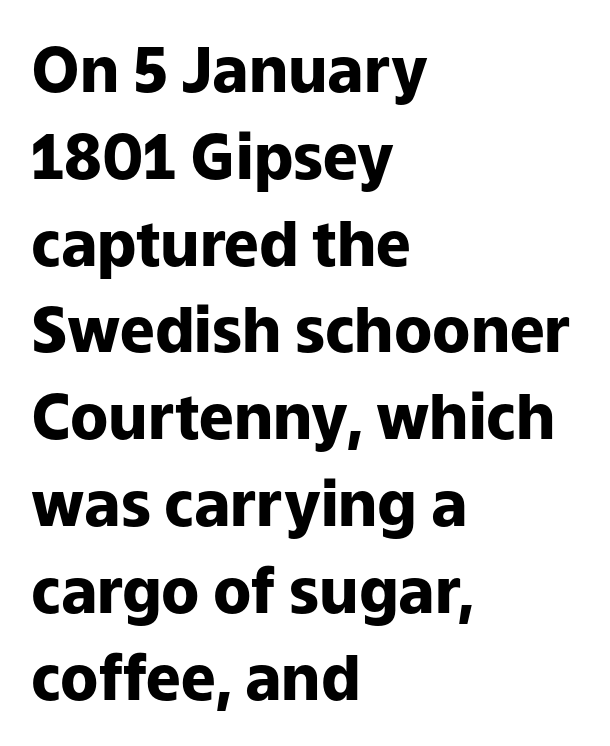
Q: Is the text bold? A: Yes.
Q: Is the text italic (slanted)? A: No, it is upright.
Q: Is the typeface a serif or a sans-serif typeface? A: Sans-serif.
Q: Is the text underlined? A: No.
Q: How is the paragraph aligned? A: Left-aligned.
Q: Is the spacing between letters normal or unusually wide? A: Normal.
Q: Is the spacing between lines tight, normal or loose? A: Normal.
Q: Width (condensed, normal, or wide)? A: Normal.
Q: Stroke contrast? A: Low.
Q: x-height? A: Medium.
Q: Monospaced? A: No.
